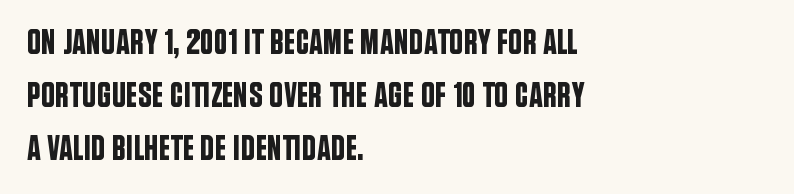
The image shows 35 px condensed sans-serif type, upright; set left-aligned, normal line spacing (1.51x), normal letter spacing, not underlined; low stroke contrast and a large x-height.
